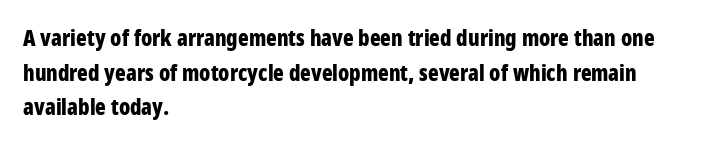
The image shows 22 px bold type, upright; set left-aligned, normal line spacing (1.57x), normal letter spacing, not underlined.
